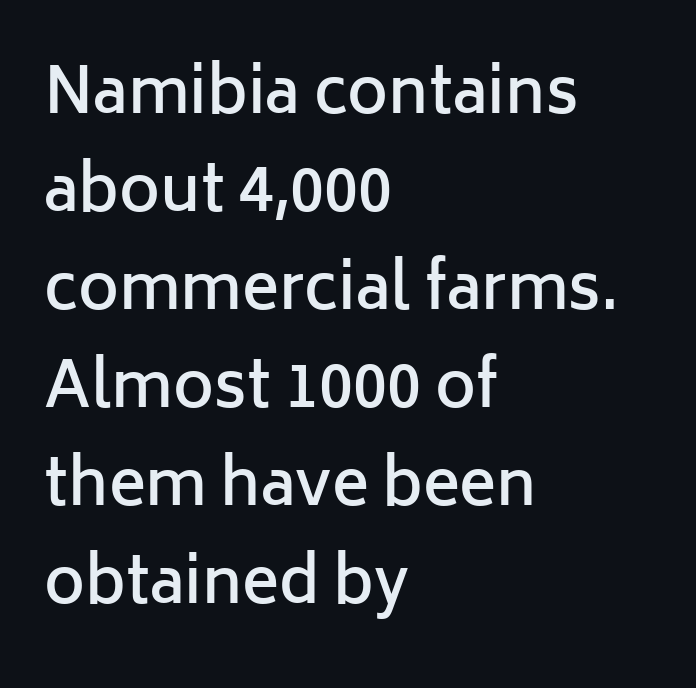
No italicization has been applied; the sample stays upright. Does the copy run flush right? No — it runs flush left. These lines carry some extra weight — a demibold, not a full bold. Each word holds together tightly as a unit, with standard inter-letter gaps. In terms of letterform style, serifs are entirely absent. Check under the words: just untouched page.
